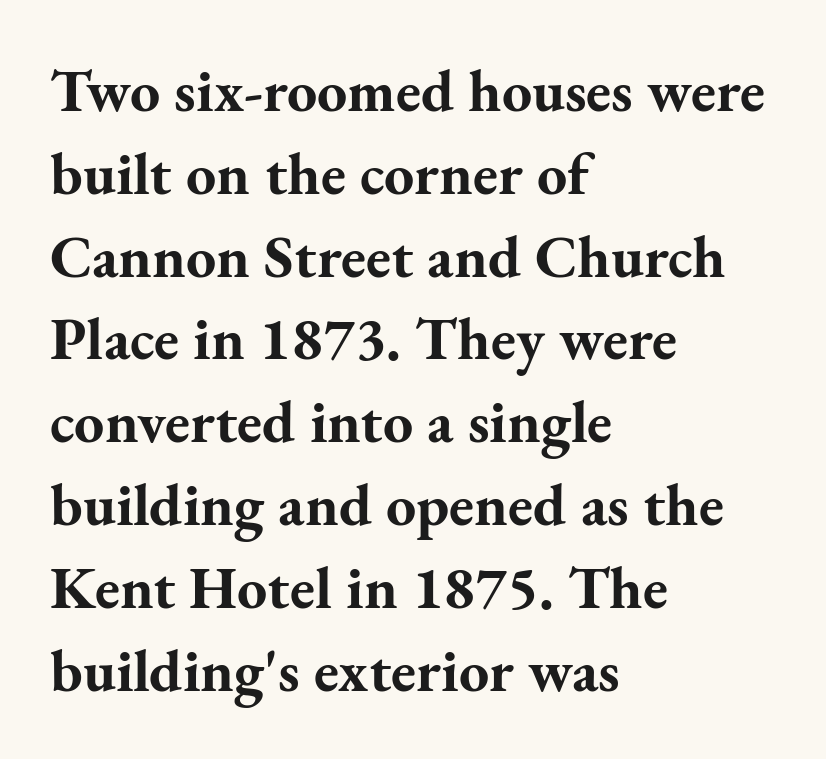
Q: Is the text bold? A: Yes.
Q: Is the text italic (slanted)? A: No, it is upright.
Q: Is the typeface a serif or a sans-serif typeface? A: Serif.
Q: Is the text underlined? A: No.
Q: How is the paragraph aligned? A: Left-aligned.
Q: Is the spacing between letters normal or unusually wide? A: Normal.
Q: Is the spacing between lines tight, normal or loose? A: Normal.
Q: Width (condensed, normal, or wide)? A: Normal.
Q: Stroke contrast? A: Medium.
Q: x-height? A: Small.
Q: Monospaced? A: No.
